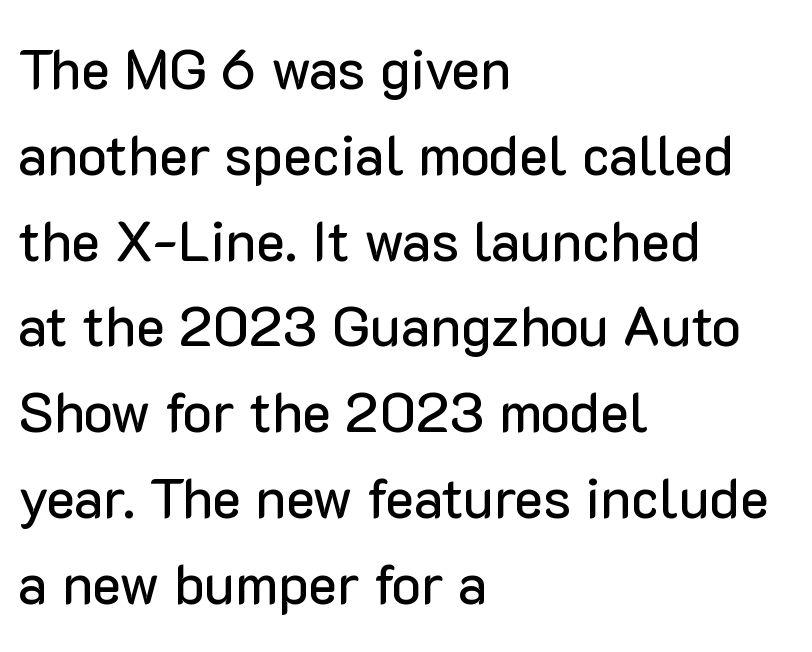
{"serif": "no", "italic": "no", "width": "normal", "stroke_contrast": "low", "x_height": "medium", "monospaced": "no", "underline": "no", "align": "left", "line_spacing": "normal", "line_spacing_ratio": 1.56, "letter_spacing": "normal", "letter_spacing_em": 0.0, "glyph_px": 55}
